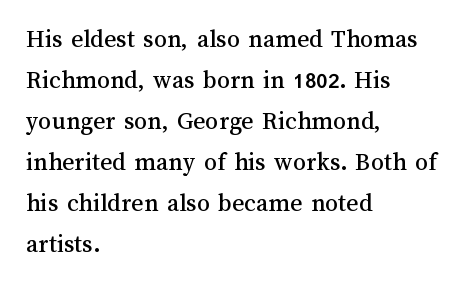
Descenders hang freely into open space. The font's upright variant was chosen for this text. Alignment: flush left. Leading: standard. The letterforms sit shoulder to shoulder at normal distance.
